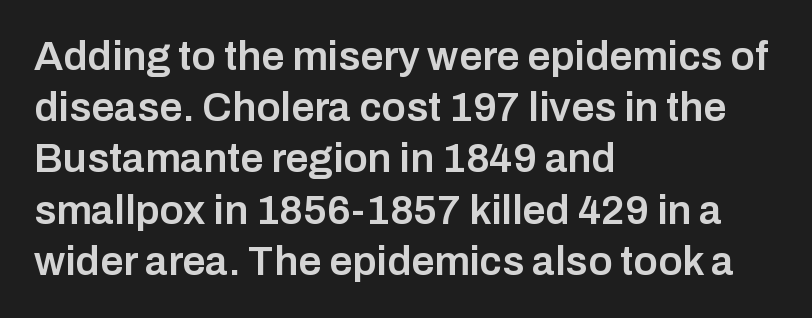
The image shows 41 px semibold sans-serif type, upright; set left-aligned, normal line spacing (1.25x), normal letter spacing, not underlined; low stroke contrast and a medium x-height.
